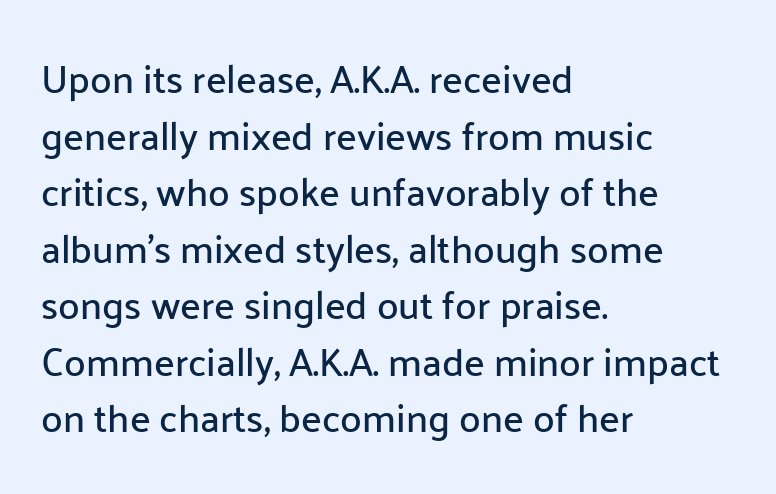
The image shows 39 px sans-serif type, upright; set left-aligned, normal line spacing (1.45x), normal letter spacing, not underlined; low stroke contrast and a medium x-height.
